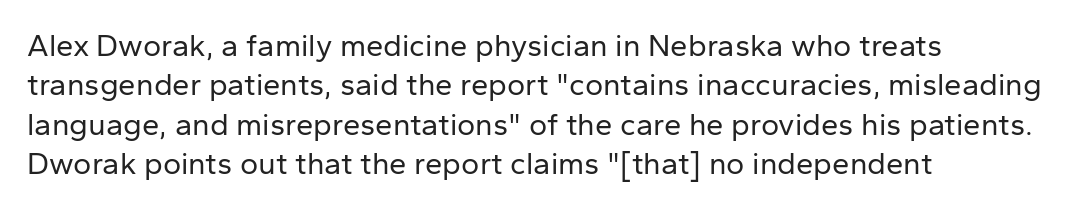
{"serif": "no", "italic": "no", "bold": "no", "weight": "regular", "width": "normal", "stroke_contrast": "low", "x_height": "medium", "monospaced": "no", "underline": "no", "align": "left", "line_spacing": "normal", "line_spacing_ratio": 1.27, "letter_spacing": "normal", "letter_spacing_em": 0.0, "glyph_px": 31}
